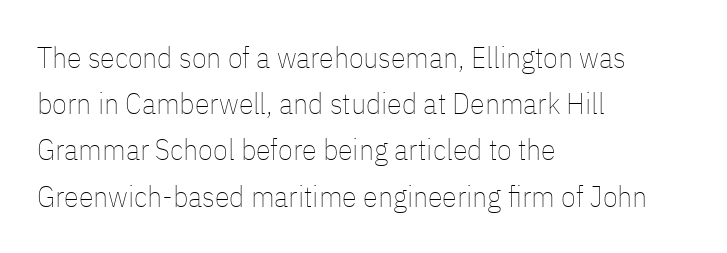
The image shows 30 px thin, condensed type, upright; set left-aligned, normal line spacing (1.54x), normal letter spacing, not underlined; low stroke contrast and a medium x-height.
